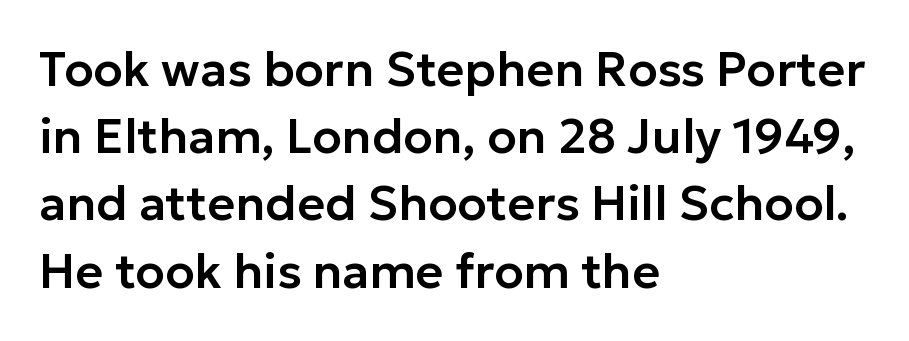
The image shows 48 px sans-serif type, upright; set left-aligned, normal line spacing (1.4x), normal letter spacing, not underlined; low stroke contrast and a medium x-height.
